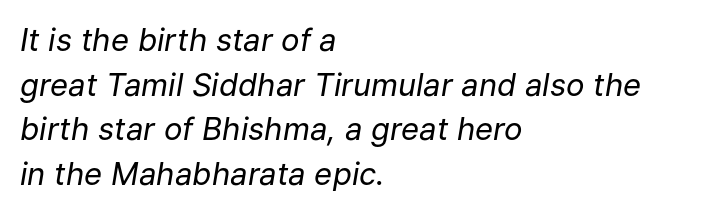
Q: Is the text bold? A: No.
Q: Is the text italic (slanted)? A: Yes, it leans right by about 9 degrees.
Q: Is the text underlined? A: No.
Q: How is the paragraph aligned? A: Left-aligned.
Q: Is the spacing between letters normal or unusually wide? A: Normal.
Q: Is the spacing between lines tight, normal or loose? A: Normal.
Q: Width (condensed, normal, or wide)? A: Normal.
Q: Stroke contrast? A: Low.
Q: x-height? A: Medium.
Q: Monospaced? A: No.
